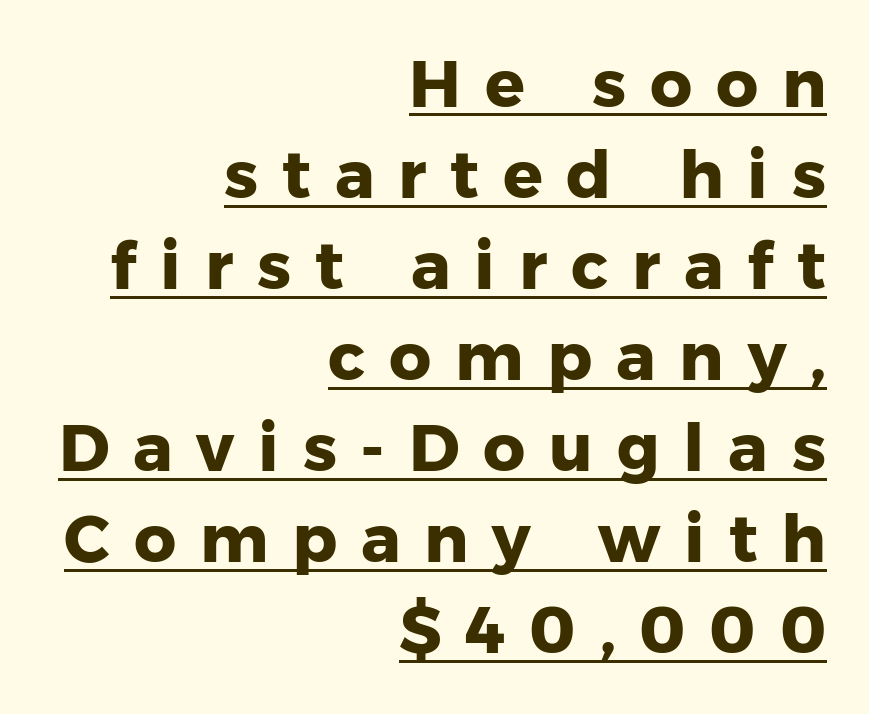
{"serif": "no", "italic": "no", "bold": "yes", "weight": "heavy", "width": "normal", "stroke_contrast": "low", "x_height": "medium", "monospaced": "no", "underline": "yes", "align": "right", "line_spacing": "normal", "line_spacing_ratio": 1.38, "letter_spacing": "wide", "letter_spacing_em": 0.36, "glyph_px": 66}
